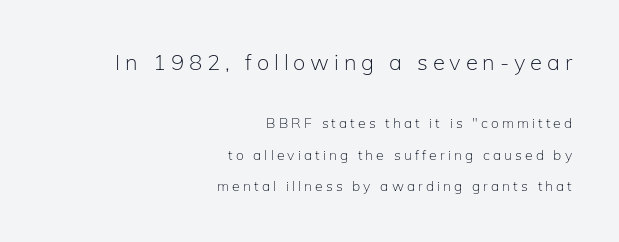
Caption: multi-line text, flush right, ragged left. Letter spacing: wide. If you squint, the top block still reads clearly — it's the larger of the two. Glance below the letters and you will spot only blank space. Posture: straight, roman, zero tilt.
